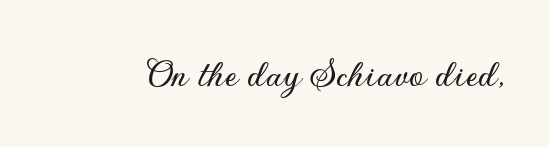
The face used here is proportionally spaced, like ordinary book or web type. Short note: letters normally spaced. Rule under the text: the space is simply empty. What kind of face is this? One without serifs — a sans.
